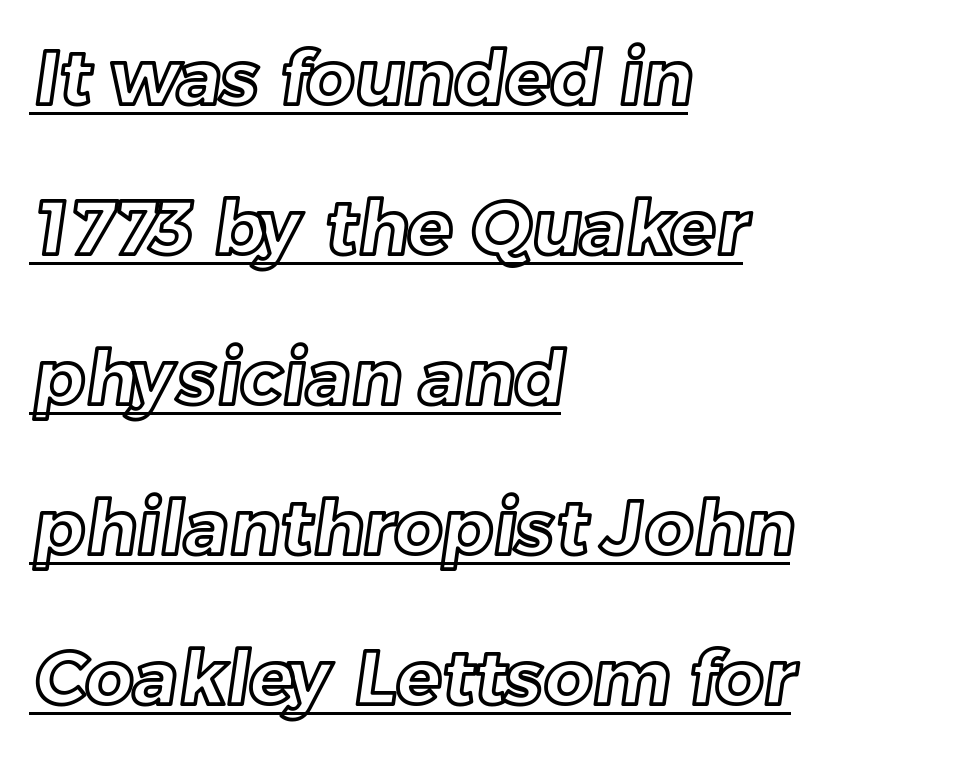
The image shows 75 px text type; set left-aligned, loose line spacing (2.0x), normal letter spacing, underlined; a medium x-height.
